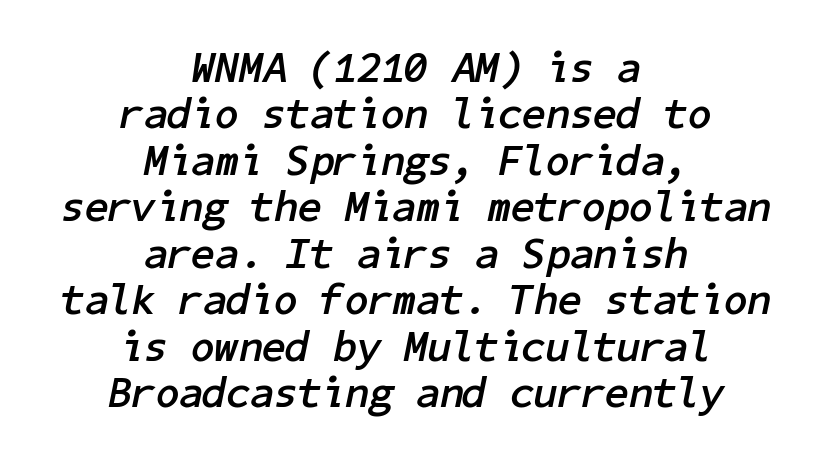
Q: Is the text bold? A: Yes.
Q: Is the text italic (slanted)? A: Yes, it leans right by about 11 degrees.
Q: Is the text underlined? A: No.
Q: How is the paragraph aligned? A: Centered.
Q: Is the spacing between letters normal or unusually wide? A: Normal.
Q: Is the spacing between lines tight, normal or loose? A: Tight.
Q: Width (condensed, normal, or wide)? A: Normal.
Q: Stroke contrast? A: Low.
Q: x-height? A: Medium.
